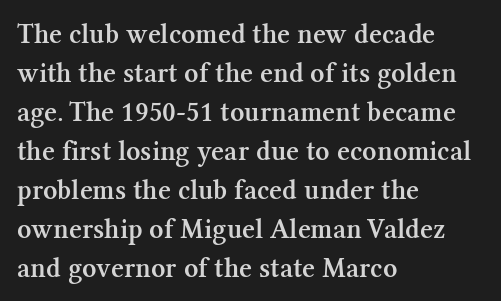
Q: Is the text bold? A: Semi-bold.
Q: Is the text italic (slanted)? A: No, it is upright.
Q: Is the typeface a serif or a sans-serif typeface? A: Serif.
Q: Is the text underlined? A: No.
Q: How is the paragraph aligned? A: Left-aligned.
Q: Is the spacing between letters normal or unusually wide? A: Normal.
Q: Is the spacing between lines tight, normal or loose? A: Normal.
Q: Width (condensed, normal, or wide)? A: Normal.
Q: Stroke contrast? A: Medium.
Q: x-height? A: Medium.
Q: Monospaced? A: No.
